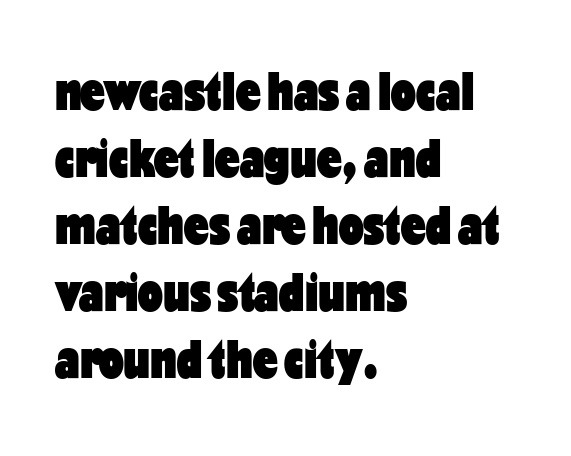
The image shows 55 px heavy, condensed sans-serif type, upright; set left-aligned, line spacing 1.22x, normal letter spacing, not underlined; low stroke contrast and a medium x-height.
